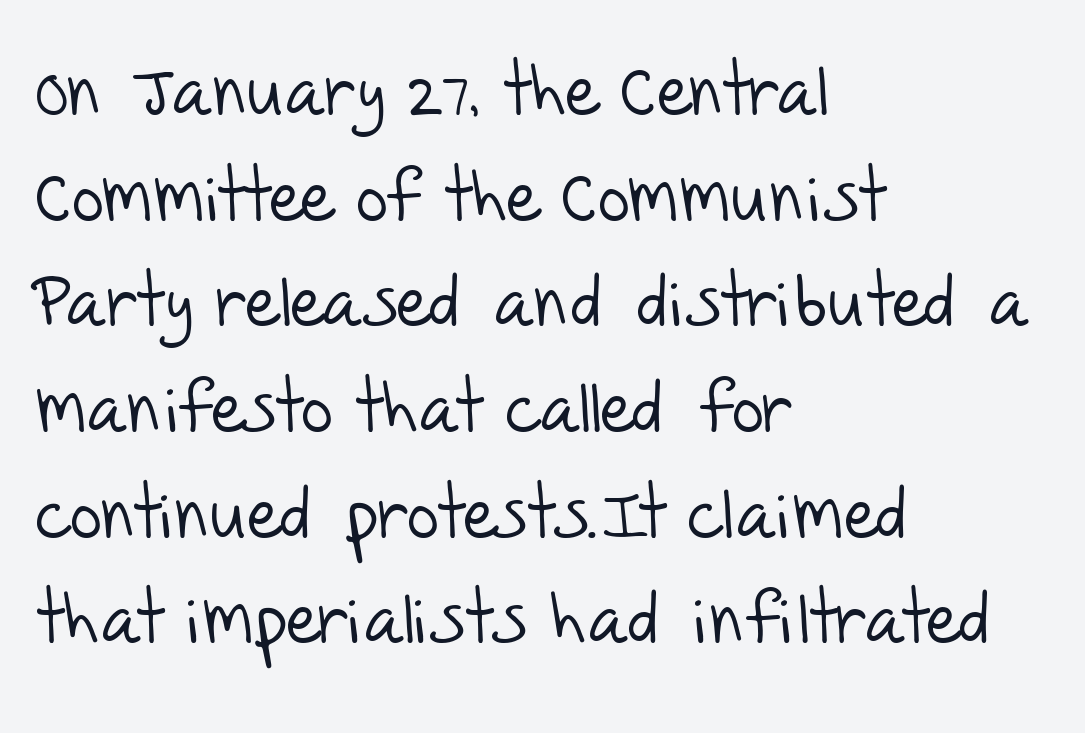
The image shows 70 px light sans-serif type; set left-aligned, normal line spacing (1.51x), normal letter spacing, not underlined; low stroke contrast and a large x-height.
